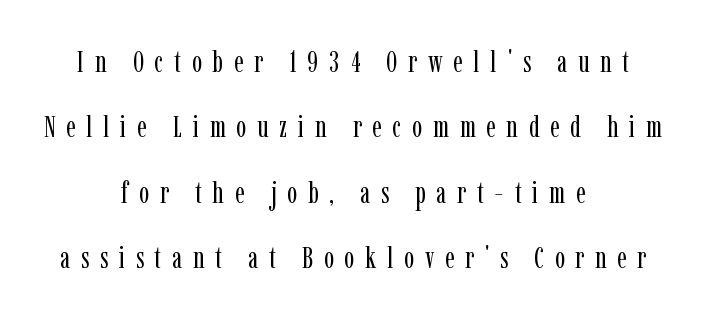
The image shows 30 px regular-weight, condensed serif type, upright; set centered, loose line spacing (2.18x), unusually wide letter spacing (+0.36 em), not underlined; low stroke contrast and a medium x-height.
